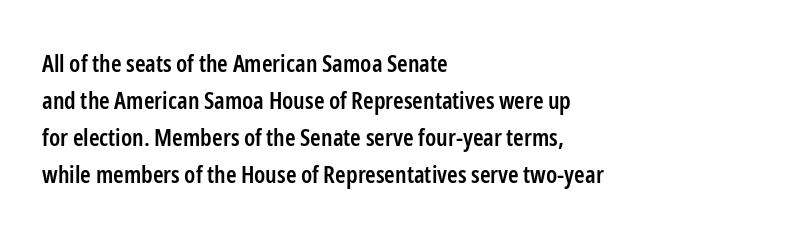
The image shows 24 px text type, upright; set left-aligned, normal line spacing (1.54x), normal letter spacing, not underlined.
